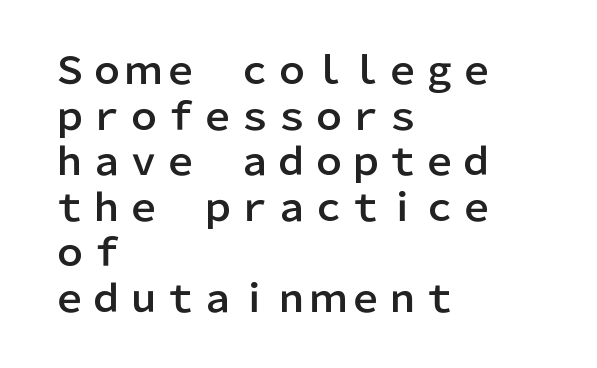
The image shows 37 px sans-serif type, upright; set left-aligned, line spacing 1.23x, normal letter spacing, not underlined; low stroke contrast and a medium x-height.
